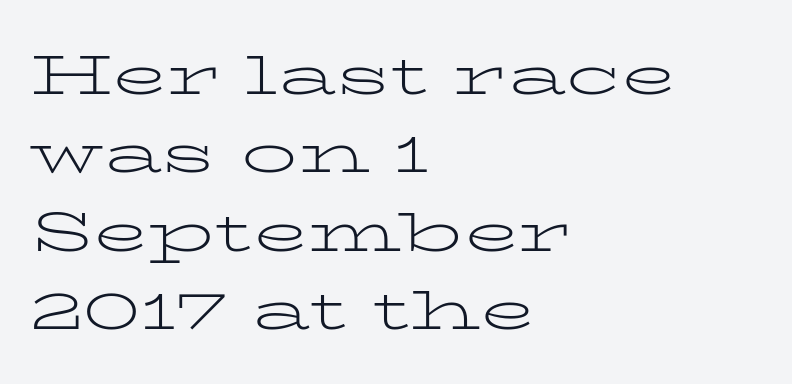
Q: Is the text bold? A: No.
Q: Is the text italic (slanted)? A: No, it is upright.
Q: Is the typeface a serif or a sans-serif typeface? A: Serif.
Q: Is the text underlined? A: No.
Q: How is the paragraph aligned? A: Left-aligned.
Q: Is the spacing between letters normal or unusually wide? A: Normal.
Q: Is the spacing between lines tight, normal or loose? A: Normal.
Q: Width (condensed, normal, or wide)? A: Wide.
Q: Stroke contrast? A: Low.
Q: x-height? A: Medium.
Q: Monospaced? A: No.
